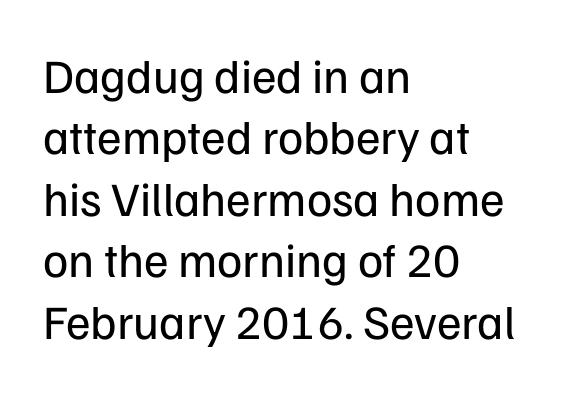
{"serif": "no", "italic": "no", "bold": "no", "weight": "regular", "width": "normal", "stroke_contrast": "low", "x_height": "medium", "monospaced": "no", "underline": "no", "align": "left", "line_spacing": "normal", "line_spacing_ratio": 1.28, "letter_spacing": "normal", "letter_spacing_em": 0.0, "glyph_px": 48}
